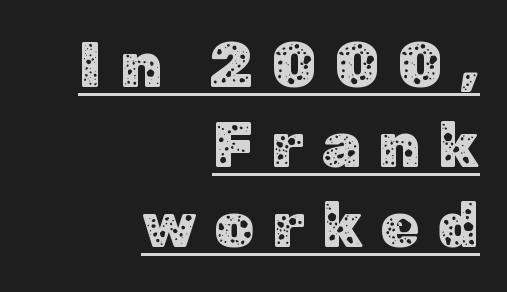
Q: Is the text italic (slanted)? A: No, it is upright.
Q: Is the typeface a serif or a sans-serif typeface? A: Sans-serif.
Q: Is the text underlined? A: Yes.
Q: How is the paragraph aligned? A: Right-aligned.
Q: Is the spacing between letters normal or unusually wide? A: Unusually wide.
Q: Is the spacing between lines tight, normal or loose? A: Normal.
Q: Width (condensed, normal, or wide)? A: Normal.
Q: Stroke contrast? A: Low.
Q: x-height? A: Medium.
Q: Monospaced? A: No.
